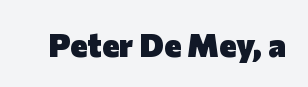
The letters advance in unequal steps, a hallmark of proportional type. Serifs: no, the terminals of the letterforms are clean. The lettering stays uniformly vertical, giving the passage a roman look. How are the letters spaced? Ordinarily, with no added tracking. Only glyphs here, with clear space below each row.
